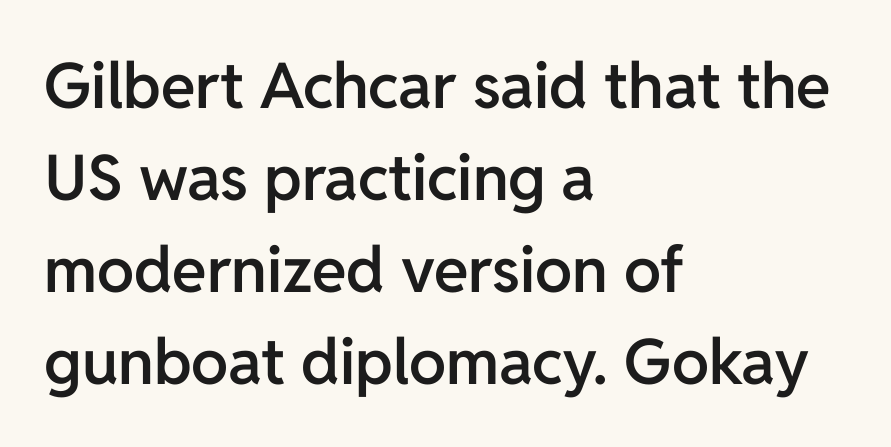
The image shows 63 px semibold sans-serif type, upright; set left-aligned, normal line spacing (1.46x), normal letter spacing, not underlined; low stroke contrast and a medium x-height.
